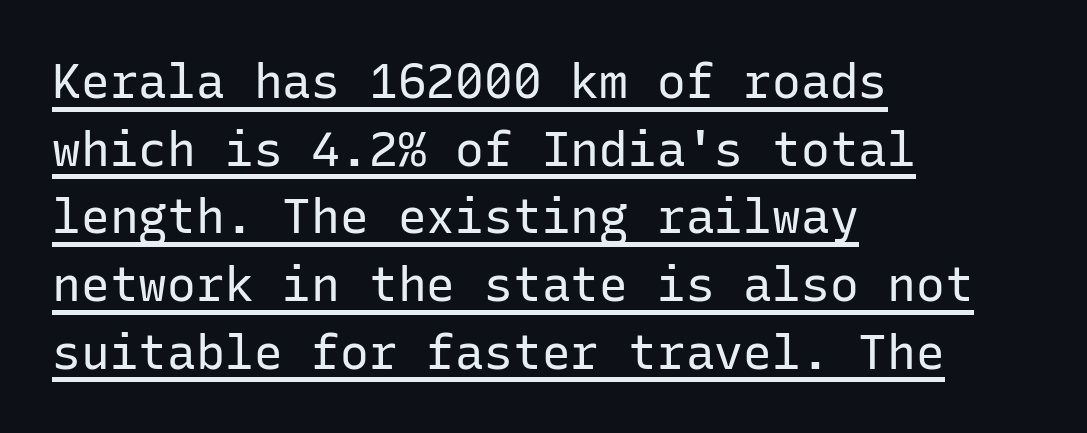
Unlike a traditional serif, this face leaves its strokes unadorned. Here the designer chose a console-style face with uniform glyph widths. Does the lettering tilt? It doesn't — this is upright. The typesetter chose a ragged-right arrangement here.
